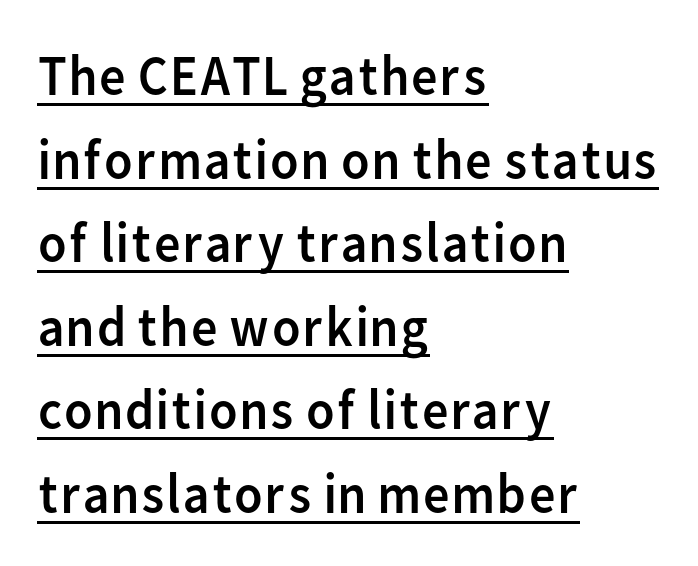
The image shows 58 px regular-weight sans-serif type, upright; set left-aligned, normal line spacing (1.44x), normal letter spacing, underlined; low stroke contrast and a medium x-height.
